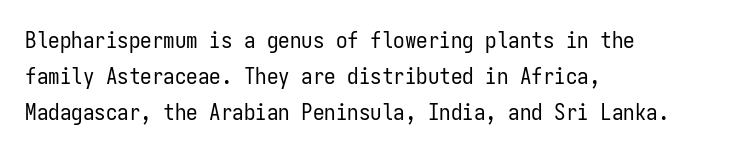
Q: Is the text bold? A: No.
Q: Is the text italic (slanted)? A: No, it is upright.
Q: Is the text underlined? A: No.
Q: How is the paragraph aligned? A: Left-aligned.
Q: Is the spacing between letters normal or unusually wide? A: Normal.
Q: Is the spacing between lines tight, normal or loose? A: Normal.
